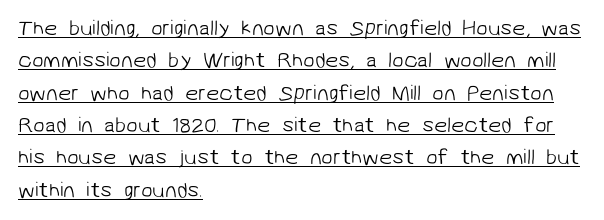
Q: Is the text bold? A: No.
Q: Is the text underlined? A: Yes.
Q: How is the paragraph aligned? A: Left-aligned.
Q: Is the spacing between letters normal or unusually wide? A: Normal.
Q: Is the spacing between lines tight, normal or loose? A: Normal.
